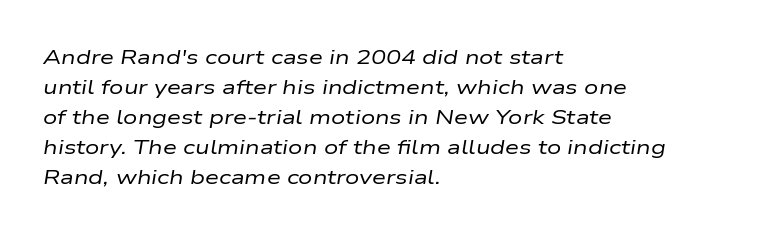
{"italic": "yes", "lean": "right", "slant_degrees": 9, "bold": "no", "underline": "no", "align": "left", "line_spacing": "normal", "line_spacing_ratio": 1.5, "letter_spacing": "normal", "letter_spacing_em": 0.0, "glyph_px": 20}
